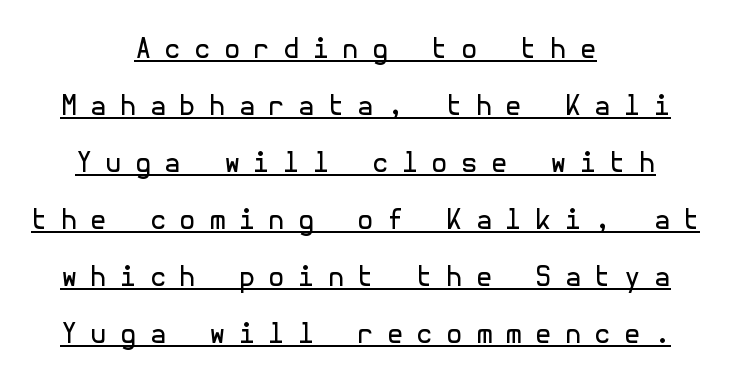
{"italic": "no", "bold": "no", "underline": "yes", "align": "center", "line_spacing": "loose", "line_spacing_ratio": 2.11, "letter_spacing": "wide", "letter_spacing_em": 0.48, "glyph_px": 27}
